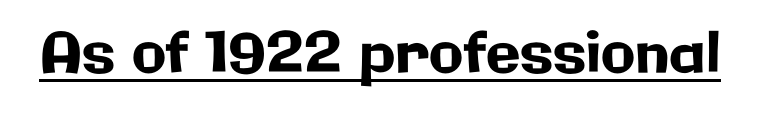
This is roman type, the default non-slanted kind. The passage shown has conventional tracking throughout. In terms of letterform style, serifs are entirely absent. You could not count columns in this text — the font is proportionally spaced. These characters rest on top of a visible drawn line.
